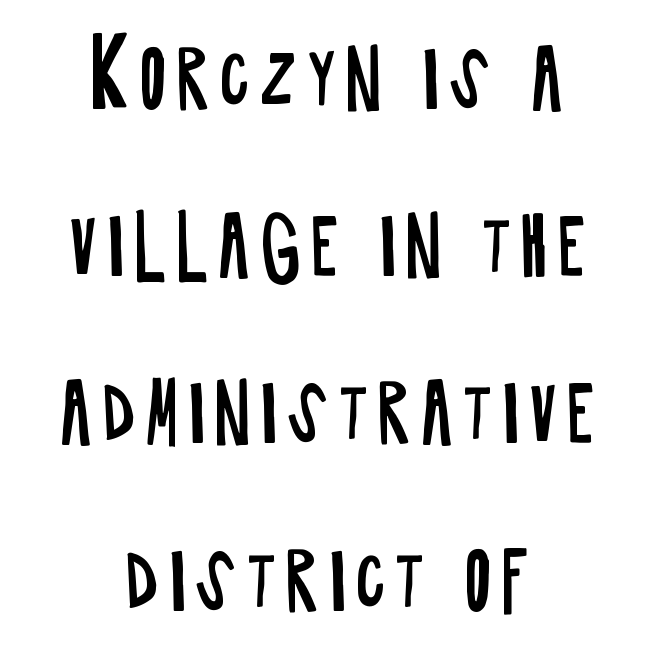
Q: Is the text bold? A: No.
Q: Is the text italic (slanted)? A: No, it is upright.
Q: Is the typeface a serif or a sans-serif typeface? A: Sans-serif.
Q: Is the text underlined? A: No.
Q: How is the paragraph aligned? A: Centered.
Q: Is the spacing between lines tight, normal or loose? A: Loose.
Q: Width (condensed, normal, or wide)? A: Condensed.
Q: Stroke contrast? A: Low.
Q: x-height? A: Large.
Q: Monospaced? A: No.
